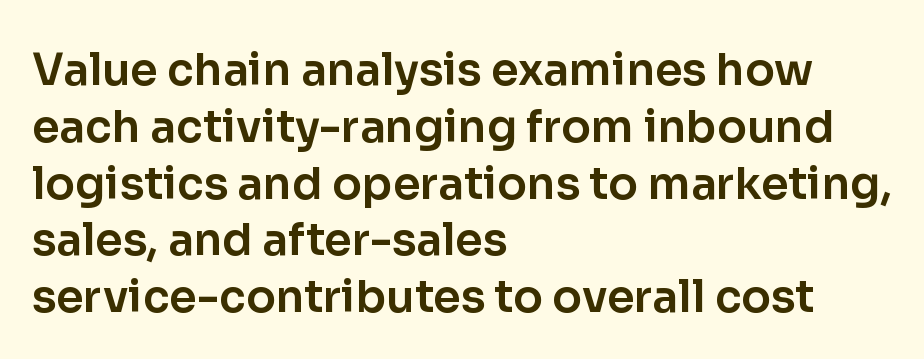
Q: Is the text italic (slanted)? A: No, it is upright.
Q: Is the typeface a serif or a sans-serif typeface? A: Sans-serif.
Q: Is the text underlined? A: No.
Q: How is the paragraph aligned? A: Left-aligned.
Q: Is the spacing between letters normal or unusually wide? A: Normal.
Q: Is the spacing between lines tight, normal or loose? A: Normal.
Q: Width (condensed, normal, or wide)? A: Normal.
Q: Stroke contrast? A: Low.
Q: x-height? A: Medium.
Q: Monospaced? A: No.
